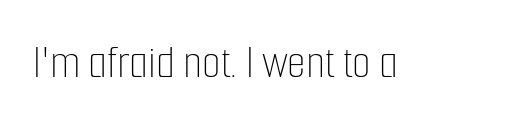
On a weight scale, this lands at 450 or below. Is this a fixed-width face? No — the glyphs have proportional, varying widths. Upright lettering throughout. Look at the tracking — it's just the regular setting, nothing added.
